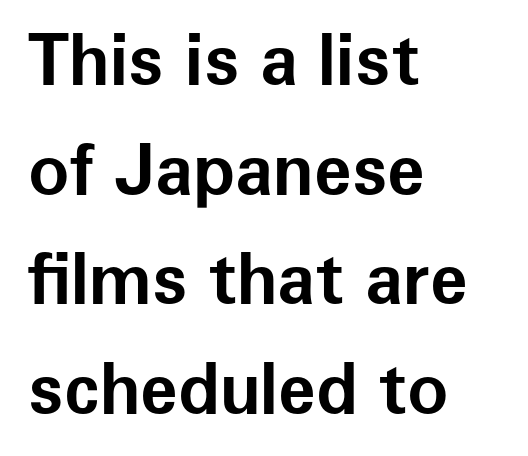
Q: Is the text bold? A: Yes.
Q: Is the text italic (slanted)? A: No, it is upright.
Q: Is the typeface a serif or a sans-serif typeface? A: Sans-serif.
Q: Is the text underlined? A: No.
Q: How is the paragraph aligned? A: Left-aligned.
Q: Is the spacing between letters normal or unusually wide? A: Normal.
Q: Is the spacing between lines tight, normal or loose? A: Normal.
Q: Width (condensed, normal, or wide)? A: Normal.
Q: Stroke contrast? A: Low.
Q: x-height? A: Medium.
Q: Monospaced? A: No.
